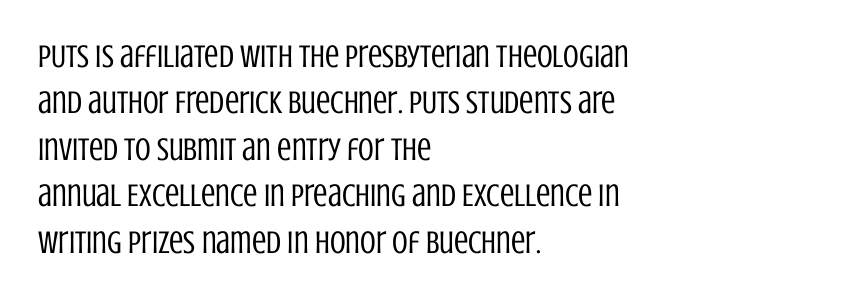
The image shows 32 px regular-weight, condensed sans-serif type, upright; set left-aligned, normal line spacing (1.45x), normal letter spacing, not underlined; low stroke contrast and a large x-height.
